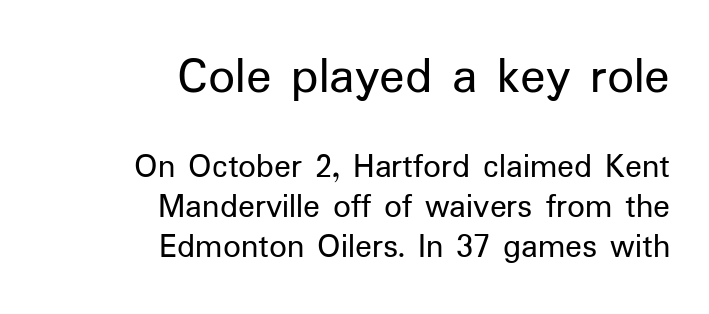
The image shows 53 px regular-weight sans-serif type, upright; set right-aligned, tight line spacing (1.14x), normal letter spacing, not underlined; the first (top) block is 1.51x larger; low stroke contrast and a medium x-height.
